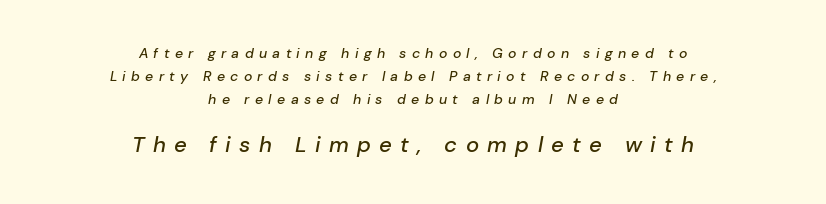
This sample is center-justified, so both line endings float freely. The face used here has a pronounced slope to its letters. The block sitting lower on the canvas is the one with enlarged characters. Each row of text sits above clean, open space. The rows are spaced the way most documents space them. Honestly, the letter spacing is so wide it's the main thing you notice.
